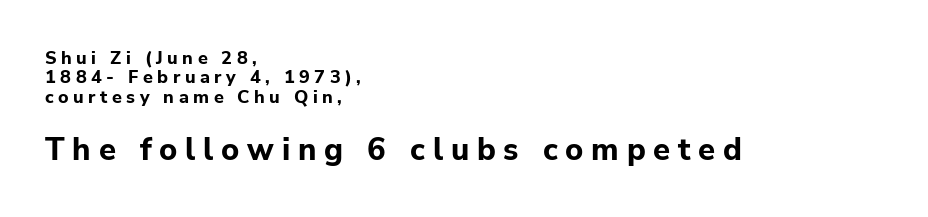
The image shows 31 px bold sans-serif type, upright; set left-aligned, tight line spacing (1.08x), unusually wide letter spacing (+0.25 em), not underlined; the second (bottom) block is 1.72x larger; low stroke contrast and a medium x-height.
